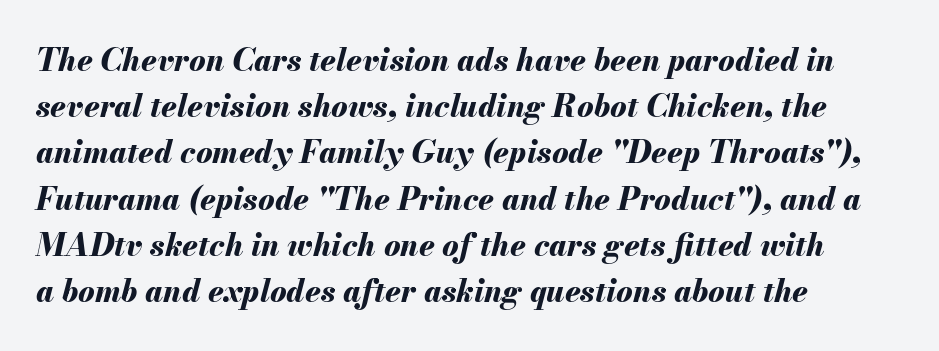
The face used here has a pronounced slope to its letters. The lines in this sample share a left origin and differ only in where they stop. Summary of weight: heavy, a full bold. A typesetter would call this zero additional tracking.
